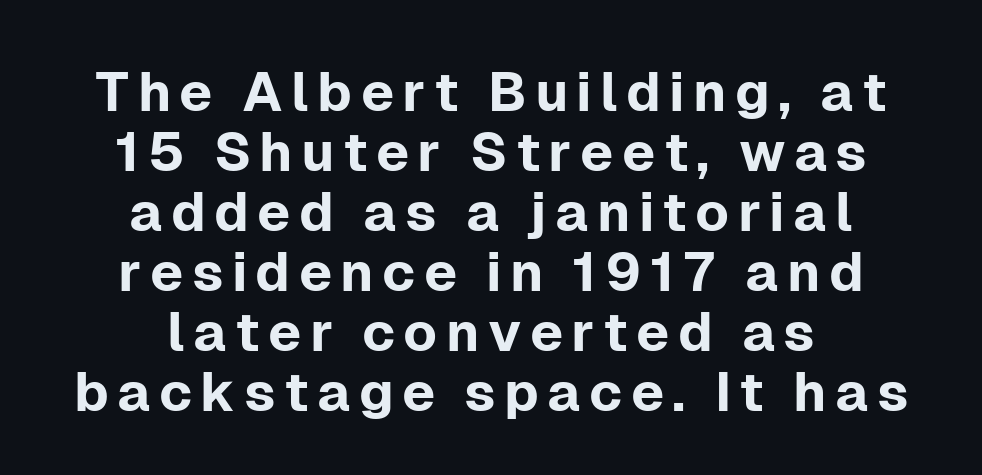
Q: Is the text italic (slanted)? A: No, it is upright.
Q: Is the typeface a serif or a sans-serif typeface? A: Sans-serif.
Q: Is the text underlined? A: No.
Q: How is the paragraph aligned? A: Centered.
Q: Is the spacing between lines tight, normal or loose? A: Tight.
Q: Width (condensed, normal, or wide)? A: Normal.
Q: Stroke contrast? A: Low.
Q: x-height? A: Medium.
Q: Monospaced? A: No.
